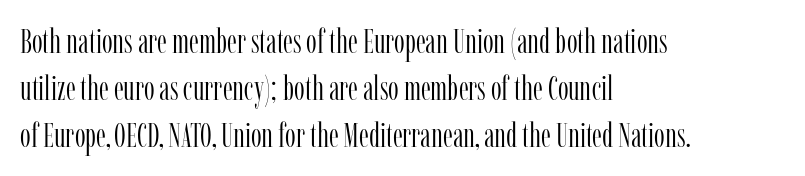
Q: Is the text bold? A: No.
Q: Is the text italic (slanted)? A: No, it is upright.
Q: Is the typeface a serif or a sans-serif typeface? A: Serif.
Q: Is the text underlined? A: No.
Q: How is the paragraph aligned? A: Left-aligned.
Q: Is the spacing between letters normal or unusually wide? A: Normal.
Q: Is the spacing between lines tight, normal or loose? A: Normal.
Q: Width (condensed, normal, or wide)? A: Condensed.
Q: Stroke contrast? A: Low.
Q: x-height? A: Medium.
Q: Monospaced? A: No.
